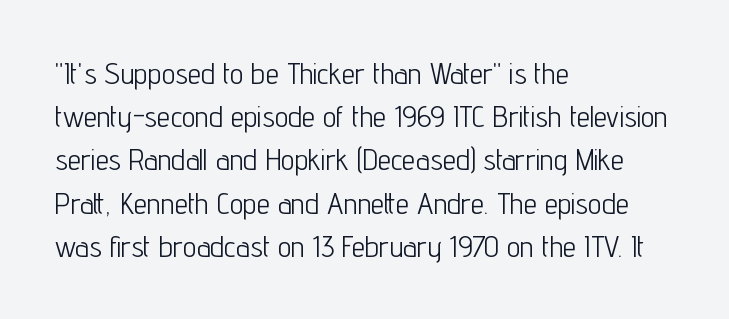
Upright lettering throughout. The space beneath each line is pristine and unruled. Honestly, the letter spacing is just normal — you wouldn't notice it. The designer went with a sans here, leaving each stem footless. Vertical stems look standard width or narrower in stroke.
